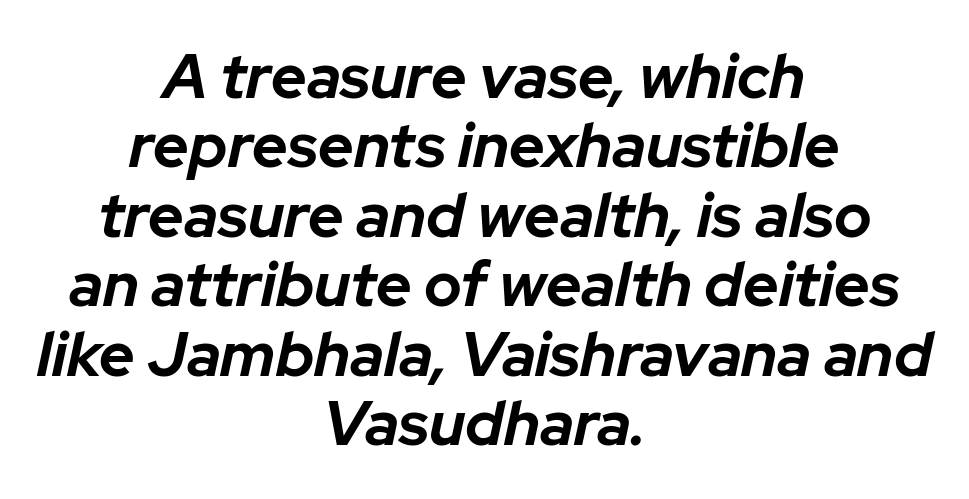
Q: Is the text bold? A: Yes.
Q: Is the text italic (slanted)? A: Yes, it leans right by about 12 degrees.
Q: Is the text underlined? A: No.
Q: How is the paragraph aligned? A: Centered.
Q: Is the spacing between letters normal or unusually wide? A: Normal.
Q: Is the spacing between lines tight, normal or loose? A: Tight.
Q: Width (condensed, normal, or wide)? A: Normal.
Q: Stroke contrast? A: Low.
Q: x-height? A: Medium.
Q: Monospaced? A: No.
